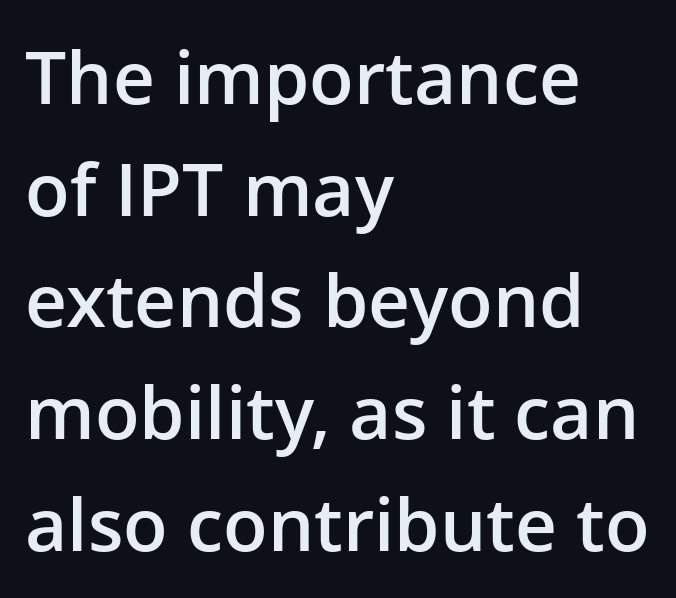
Is this a fixed-width face? No — the glyphs have proportional, varying widths. Reading down the block, your eye returns to a fixed left position each line. Weight check: semibold — heavier than regular, not quite bold. Quick note: interline space is typical. The face used here is rendered with its standard letterfit. Each row of text sits above clean, open space.
